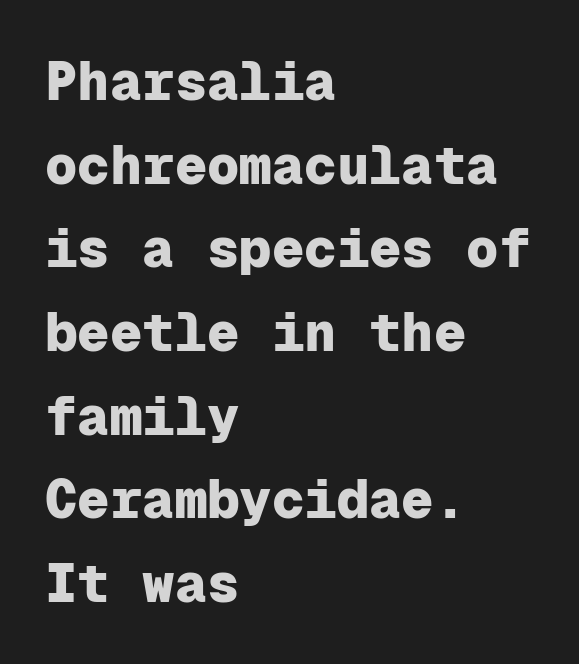
{"serif": "no", "italic": "no", "bold": "yes", "weight": "heavy", "width": "normal", "stroke_contrast": "low", "x_height": "medium", "monospaced": "yes", "underline": "no", "align": "left", "line_spacing": "normal", "line_spacing_ratio": 1.55, "letter_spacing": "normal", "letter_spacing_em": 0.0, "glyph_px": 54}
